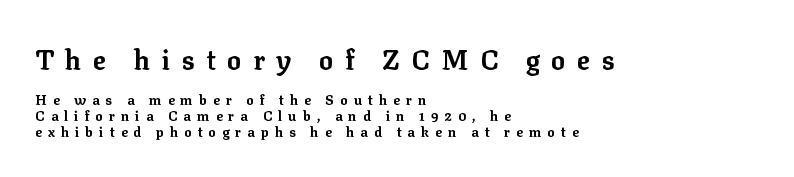
The image shows 27 px bold type, upright; set left-aligned, tight line spacing (1.13x), unusually wide letter spacing (+0.42 em), not underlined; the first (top) block is 1.93x larger.
